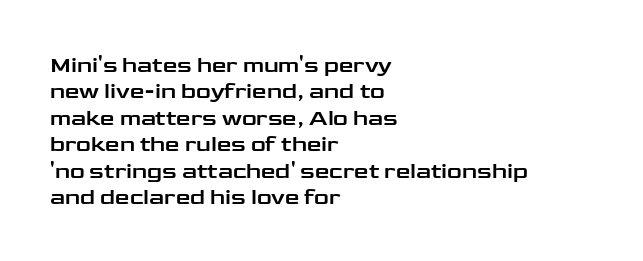
Default kerning and tracking; the words read as compact shapes. Cramped leading. In CSS terms this would be text-align: left. The lettering holds an erect, upright posture throughout. Honestly, there is no underline to notice here at all.
